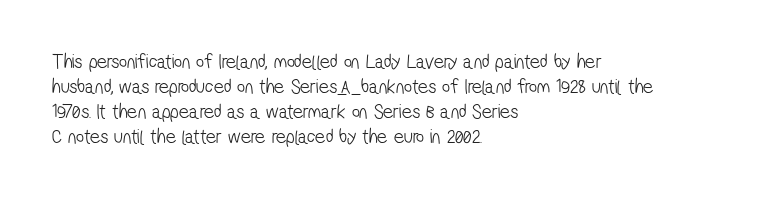
The image shows 20 px text type; set left-aligned, normal line spacing (1.25x), normal letter spacing, not underlined.
